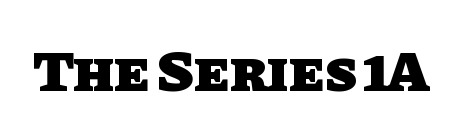
{"serif": "no", "bold": "yes", "weight": "heavy", "width": "normal", "stroke_contrast": "low", "x_height": "large", "monospaced": "no", "underline": "no", "letter_spacing": "normal", "letter_spacing_em": 0.0, "glyph_px": 58}
